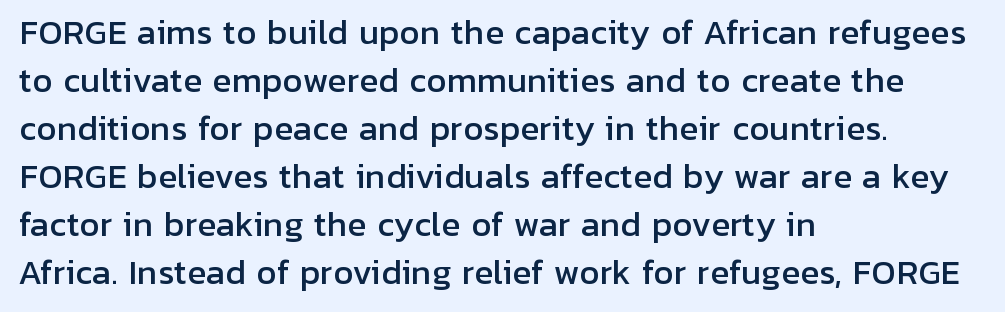
The image shows 32 px sans-serif type, upright; set left-aligned, normal line spacing (1.5x), normal letter spacing, not underlined; low stroke contrast and a medium x-height.
